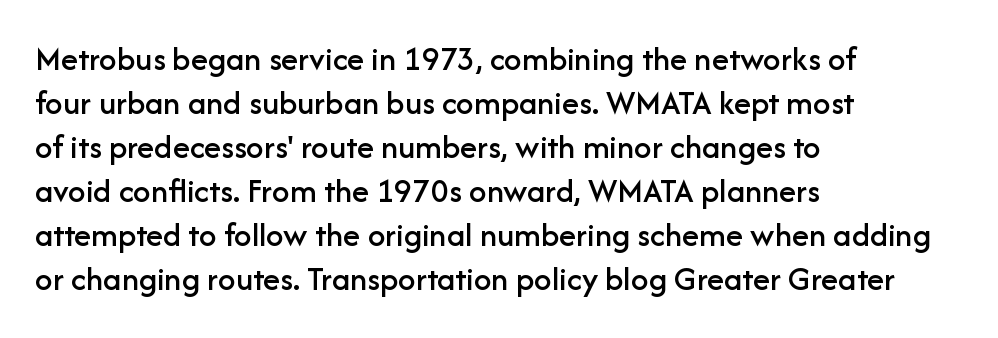
{"serif": "no", "italic": "no", "width": "normal", "stroke_contrast": "low", "x_height": "medium", "monospaced": "no", "underline": "no", "align": "left", "line_spacing": "normal", "line_spacing_ratio": 1.26, "letter_spacing": "normal", "letter_spacing_em": 0.0, "glyph_px": 35}
